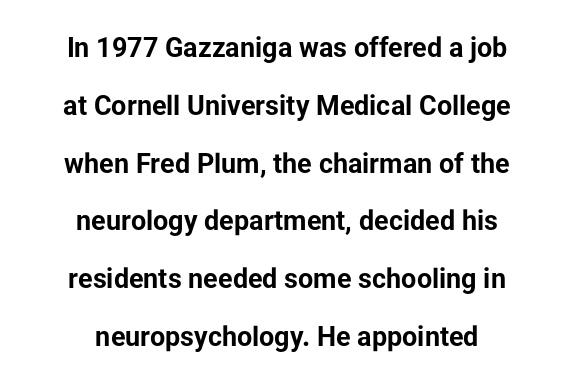
The image shows 27 px bold type, upright; set centered, loose line spacing (2.14x), normal letter spacing, not underlined.
